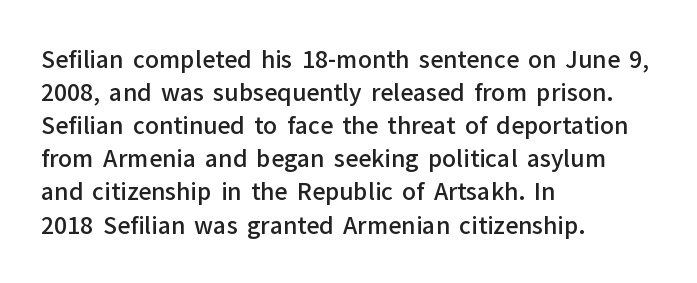
Q: Is the text bold? A: Semi-bold.
Q: Is the text italic (slanted)? A: No, it is upright.
Q: Is the text underlined? A: No.
Q: How is the paragraph aligned? A: Left-aligned.
Q: Is the spacing between letters normal or unusually wide? A: Normal.
Q: Is the spacing between lines tight, normal or loose? A: Normal.
